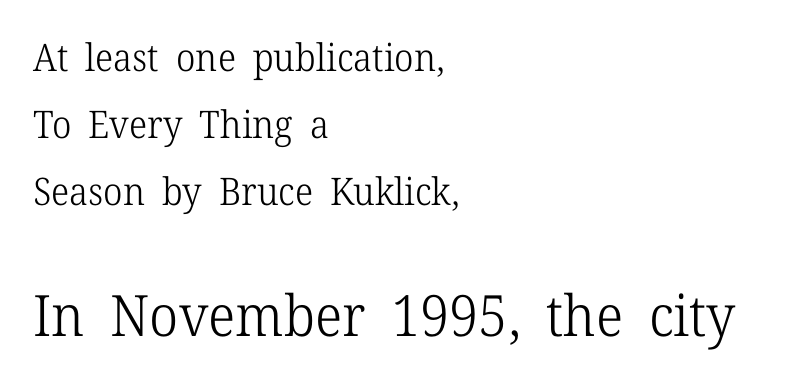
The image shows 57 px light serif type, upright; set left-aligned, line spacing 1.76x, normal letter spacing, not underlined; the second (bottom) block is 1.5x larger; low stroke contrast and a medium x-height.
